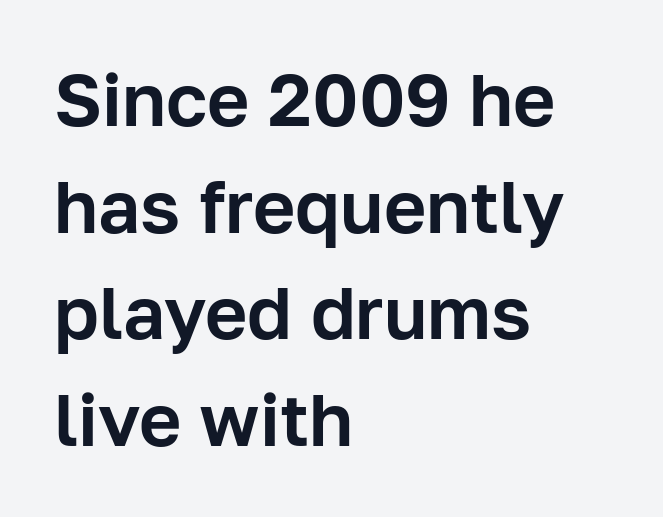
The letters carry no serifs — their stems end cleanly without finishing strokes. Looks like regular typesetting: each glyph gets only the width it needs. A roman cut, with each character standing at attention. The rendering uses a moderate line-height, typical for paragraphs. This rendering uses left alignment, leaving the right contour irregular. A bare baseline throughout the passage.
